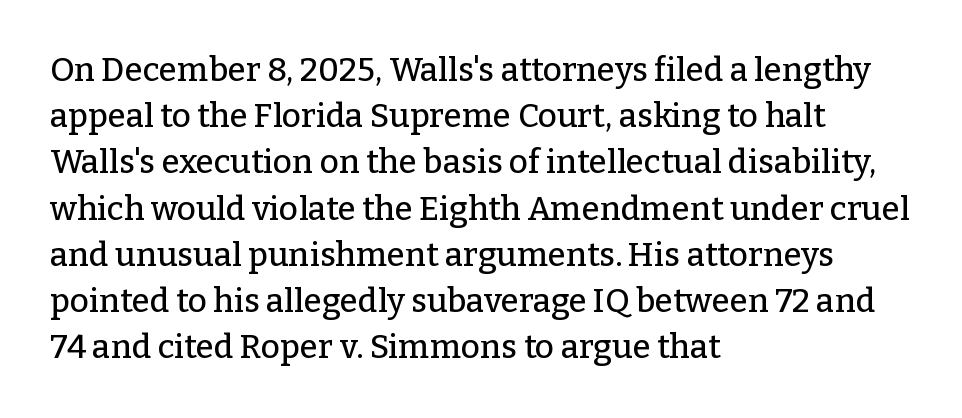
{"serif": "yes", "italic": "no", "width": "normal", "stroke_contrast": "low", "x_height": "medium", "monospaced": "no", "underline": "no", "align": "left", "line_spacing": "normal", "line_spacing_ratio": 1.4, "letter_spacing": "normal", "letter_spacing_em": 0.0, "glyph_px": 33}
